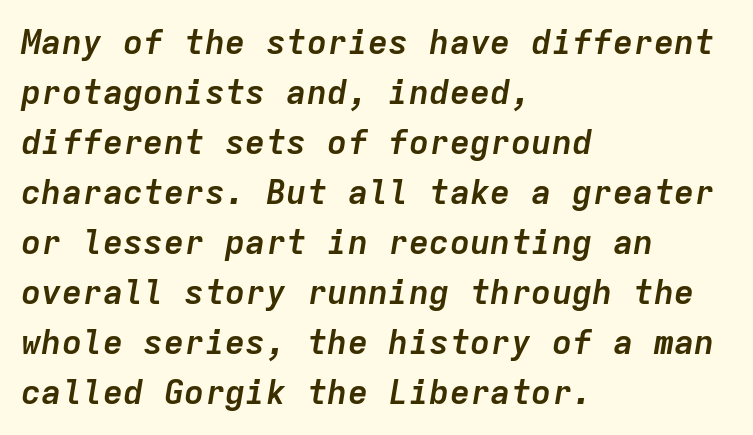
{"italic": "yes", "lean": "right", "slant_degrees": 9, "bold": "yes", "weight": "semibold", "width": "normal", "stroke_contrast": "low", "x_height": "medium", "monospaced": "yes", "underline": "no", "align": "left", "line_spacing": "normal", "line_spacing_ratio": 1.47, "letter_spacing": "normal", "letter_spacing_em": 0.0, "glyph_px": 34}
